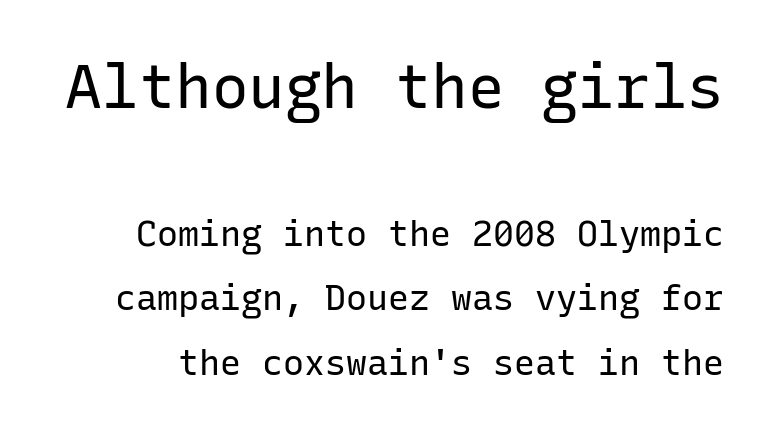
{"serif": "no", "italic": "no", "bold": "no", "weight": "regular", "width": "normal", "stroke_contrast": "low", "x_height": "medium", "monospaced": "yes", "underline": "no", "line_spacing_ratio": 1.85, "letter_spacing": "normal", "letter_spacing_em": 0.0, "larger_block": "first", "size_ratio": 1.74, "glyph_px": 61}
